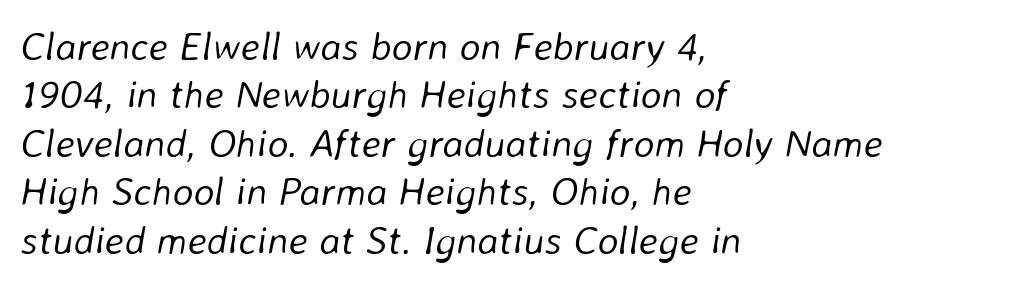
Q: Is the text bold? A: No.
Q: Is the text italic (slanted)? A: Yes, it leans right by about 8 degrees.
Q: Is the text underlined? A: No.
Q: How is the paragraph aligned? A: Left-aligned.
Q: Is the spacing between letters normal or unusually wide? A: Normal.
Q: Width (condensed, normal, or wide)? A: Normal.
Q: Stroke contrast? A: Low.
Q: x-height? A: Medium.
Q: Monospaced? A: No.
